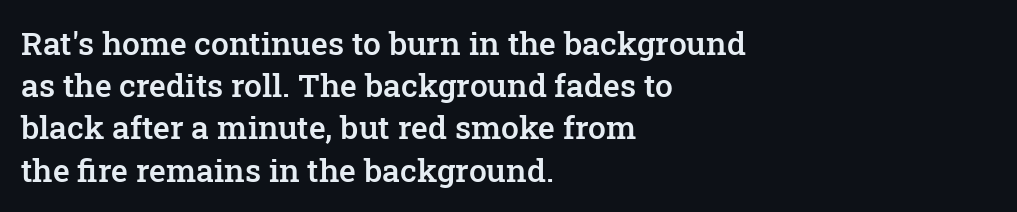
Q: Is the text bold? A: Semi-bold.
Q: Is the text italic (slanted)? A: No, it is upright.
Q: Is the typeface a serif or a sans-serif typeface? A: Serif.
Q: Is the text underlined? A: No.
Q: How is the paragraph aligned? A: Left-aligned.
Q: Is the spacing between letters normal or unusually wide? A: Normal.
Q: Is the spacing between lines tight, normal or loose? A: Normal.
Q: Width (condensed, normal, or wide)? A: Normal.
Q: Stroke contrast? A: Low.
Q: x-height? A: Medium.
Q: Monospaced? A: No.
